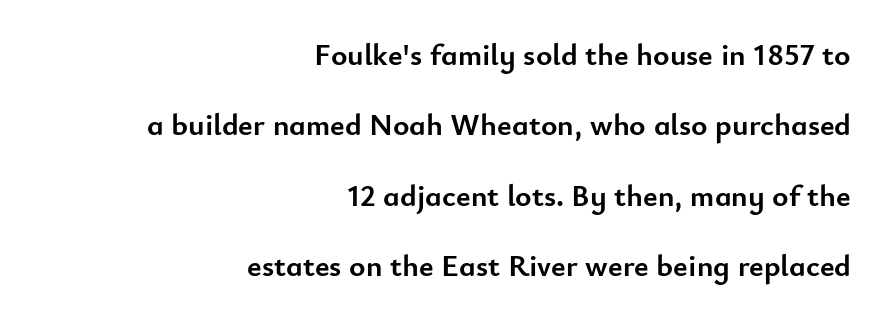
The image shows 31 px semibold sans-serif type, upright; set right-aligned, loose line spacing (2.27x), normal letter spacing, not underlined; low stroke contrast and a small x-height.
